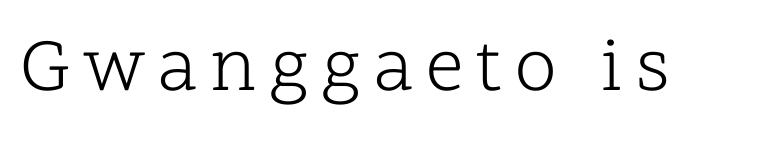
{"serif": "yes", "italic": "no", "bold": "no", "weight": "light", "width": "normal", "stroke_contrast": "low", "x_height": "medium", "monospaced": "no", "underline": "no", "glyph_px": 75}
